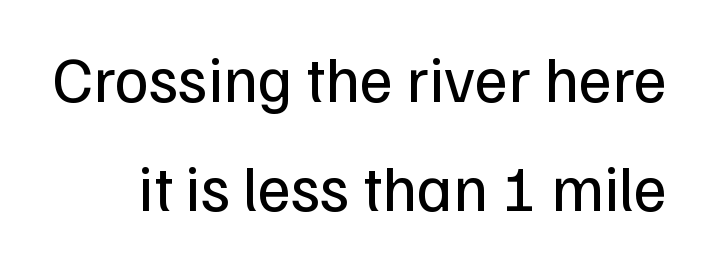
{"serif": "no", "italic": "no", "bold": "no", "weight": "regular", "width": "normal", "stroke_contrast": "low", "x_height": "medium", "monospaced": "no", "underline": "no", "line_spacing": "normal", "line_spacing_ratio": 1.67, "letter_spacing": "normal", "letter_spacing_em": 0.0, "glyph_px": 65}
